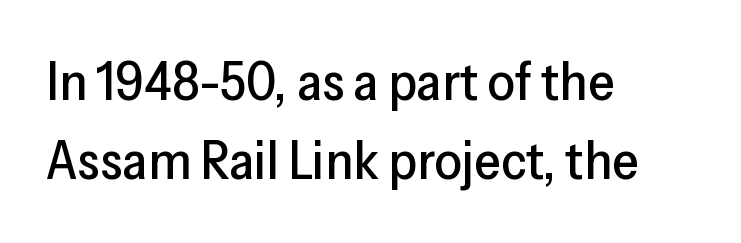
Each letter keeps its own natural width here, so spacing adapts to shape. The foot of each line stays bare and open. I'd call this a sans setting — the letters go barefoot. Line beginnings align vertically; line endings do not. This is roman type, the default non-slanted kind. The line-height multiplier appears to be the usual default.
